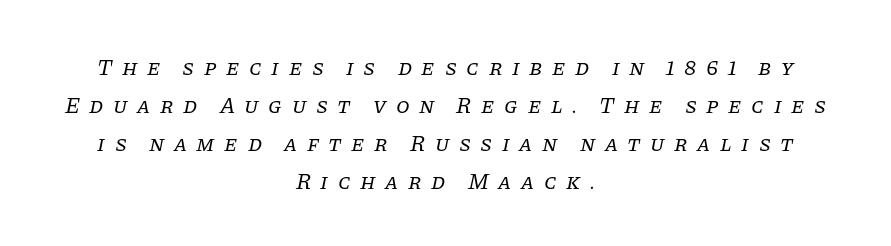
On a weight scale, this lands at 450 or below. In terms of letterspacing, this is a distinctly airy, spread setting. A typesetter would mark this as italic. Honestly, there is no underline to notice here at all. Caption: multi-line text, centered on the measure.
